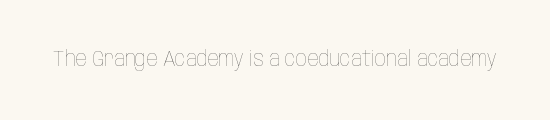
{"italic": "no", "bold": "no", "underline": "no", "letter_spacing": "normal", "letter_spacing_em": 0.0, "glyph_px": 22}
